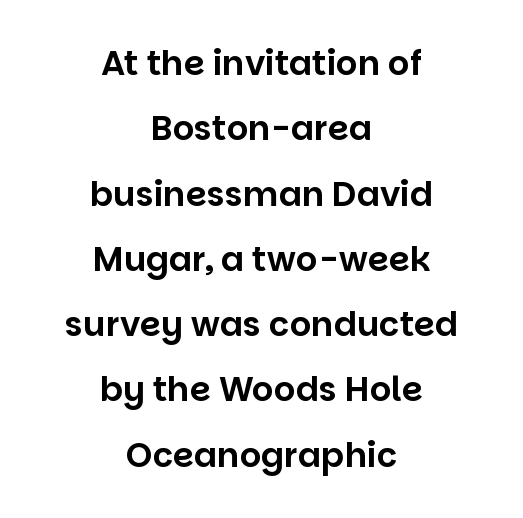
The image shows 34 px sans-serif type, upright; set centered, loose line spacing (1.92x), normal letter spacing, not underlined; low stroke contrast and a large x-height.
